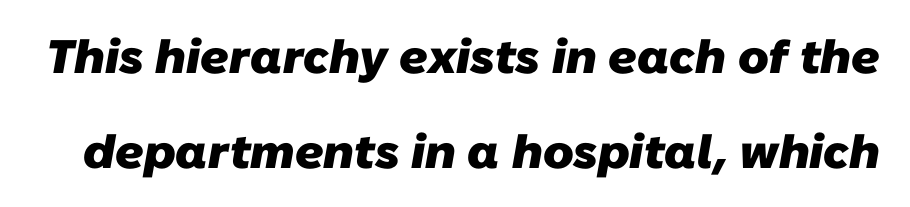
The leading is generous, giving the passage an open texture. Classification — sans serif. The zone under the glyphs is completely vacant. These lines are rendered in a variable-pitch font.
